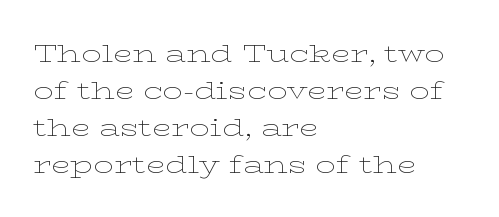
A typesetter would call this leading conventional body-copy spacing. Descender tails drop into unmarked territory. Visually the block forms a straight wall on the left and a jagged coastline on the right. Do the letters lean? They stand straight.
